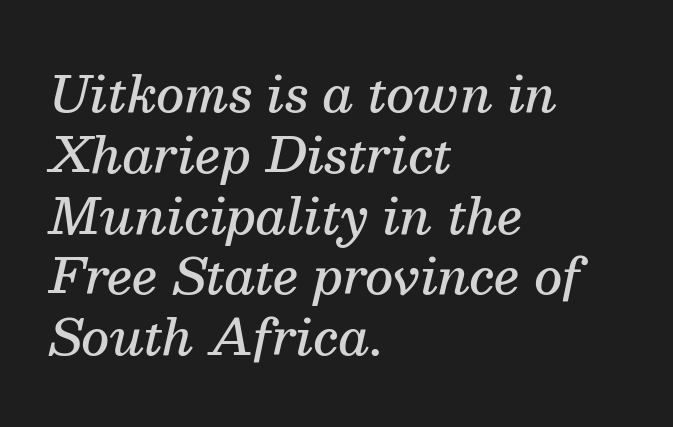
{"serif": "yes", "italic": "yes", "lean": "right", "slant_degrees": 13, "bold": "semi", "weight": "semibold", "width": "normal", "stroke_contrast": "medium", "x_height": "medium", "monospaced": "no", "underline": "no", "align": "left", "line_spacing_ratio": 1.24, "letter_spacing": "normal", "letter_spacing_em": 0.0, "glyph_px": 49}
